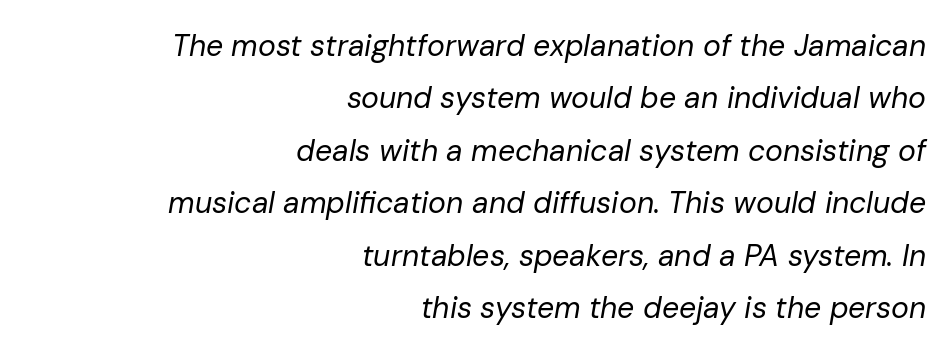
{"italic": "yes", "lean": "right", "slant_degrees": 10, "bold": "no", "weight": "regular", "width": "normal", "stroke_contrast": "low", "x_height": "medium", "monospaced": "no", "underline": "no", "align": "right", "line_spacing_ratio": 1.75, "letter_spacing": "normal", "letter_spacing_em": 0.0, "glyph_px": 30}
